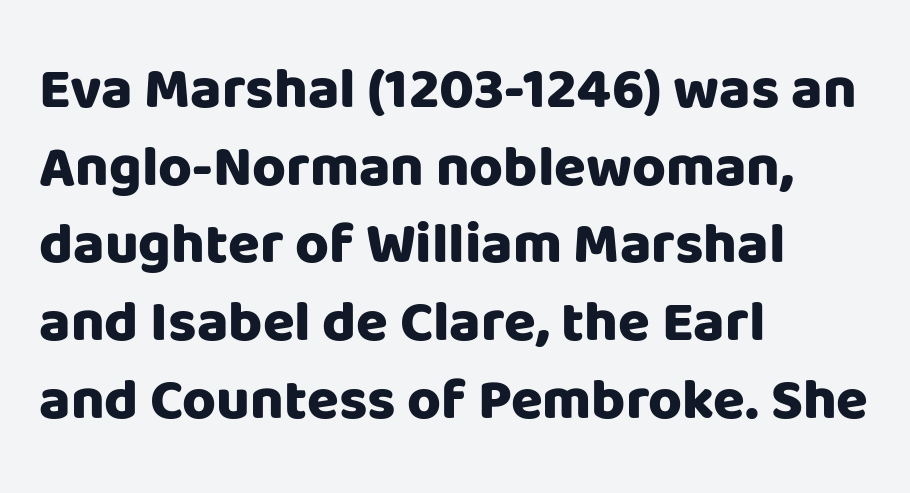
Q: Is the text bold? A: Yes.
Q: Is the text italic (slanted)? A: No, it is upright.
Q: Is the typeface a serif or a sans-serif typeface? A: Sans-serif.
Q: Is the text underlined? A: No.
Q: How is the paragraph aligned? A: Left-aligned.
Q: Is the spacing between letters normal or unusually wide? A: Normal.
Q: Is the spacing between lines tight, normal or loose? A: Normal.
Q: Width (condensed, normal, or wide)? A: Normal.
Q: Stroke contrast? A: Low.
Q: x-height? A: Large.
Q: Monospaced? A: No.
